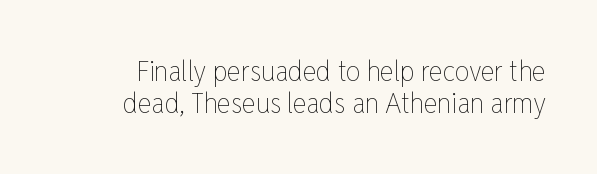
The image shows 29 px thin, condensed type, upright; set tight line spacing (1.12x), normal letter spacing, not underlined; low stroke contrast and a medium x-height.
